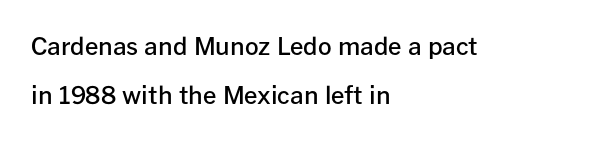
These lines are set flush left with a ragged right edge. This sample trades compactness for vertical openness between lines. The foot of each line stays bare and open. Ascenders rise straight up at ninety degrees. Default kerning and tracking; the words read as compact shapes. This is the in-between weight designers call semibold or demi.
